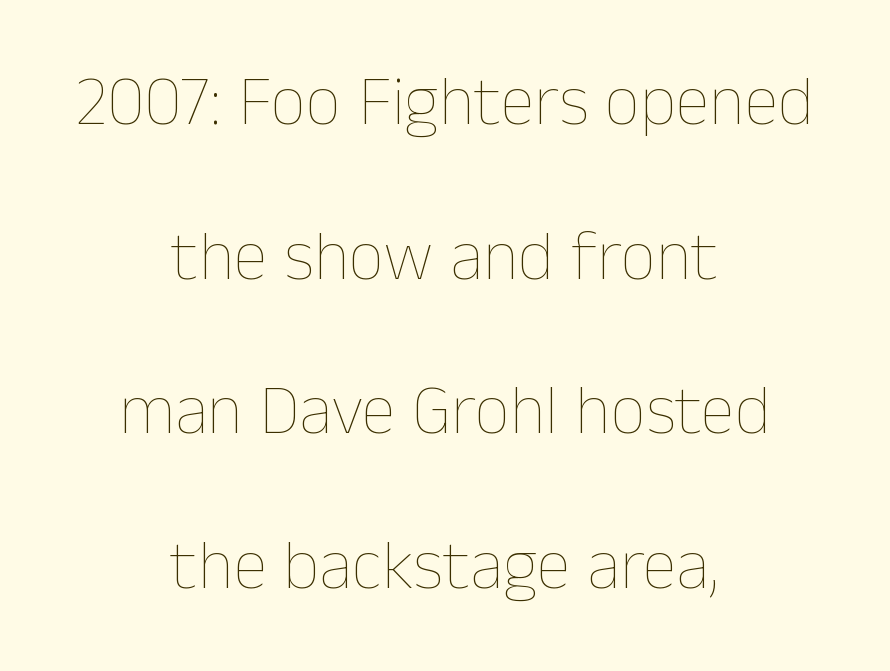
Do the characters align in a grid? No, the font is proportional. The typesetting does not lean heavy: it is not bold. A roman cut, with each character standing at attention. The passage is arranged like a title page — every line centered. These lines keep a tight, regular rhythm from letter to letter.
